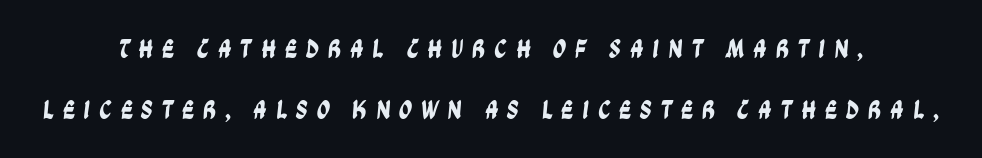
Q: Is the text underlined? A: No.
Q: How is the paragraph aligned? A: Centered.
Q: Is the spacing between letters normal or unusually wide? A: Unusually wide.
Q: Is the spacing between lines tight, normal or loose? A: Loose.
